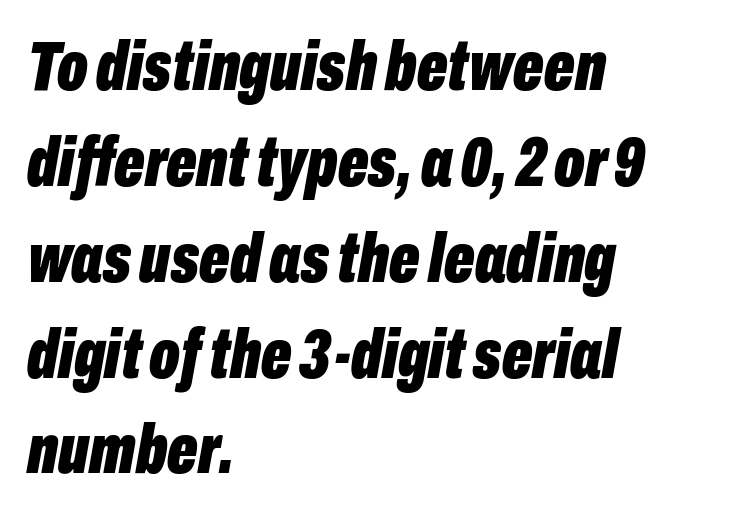
The image shows 71 px bold, condensed type, italic (leaning right); set left-aligned, normal line spacing (1.35x), normal letter spacing, not underlined; low stroke contrast and a medium x-height.
